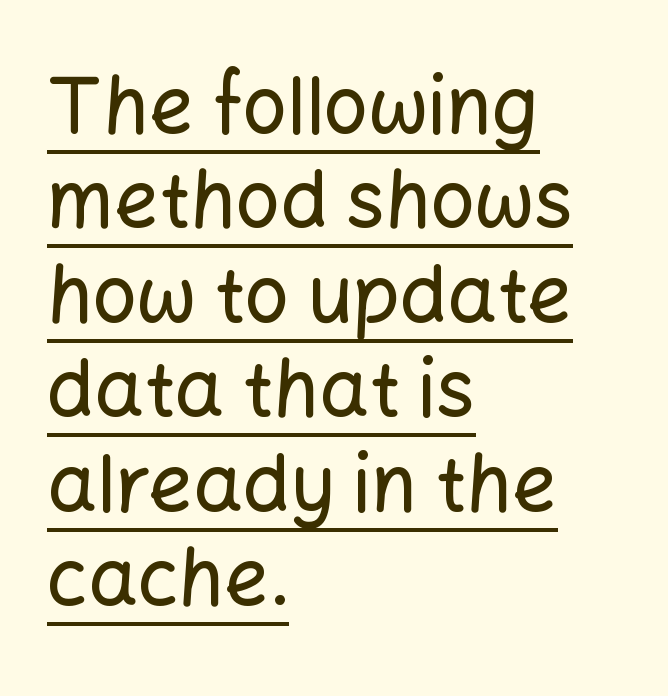
{"serif": "no", "italic": "no", "width": "normal", "stroke_contrast": "low", "x_height": "medium", "monospaced": "no", "underline": "yes", "align": "left", "line_spacing_ratio": 1.21, "letter_spacing": "normal", "letter_spacing_em": 0.0, "glyph_px": 78}
